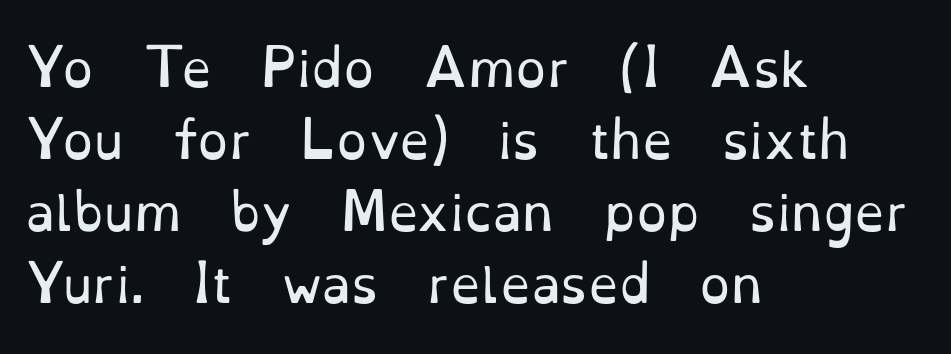
{"italic": "no", "bold": "no", "weight": "regular", "width": "normal", "stroke_contrast": "low", "x_height": "small", "monospaced": "no", "underline": "no", "align": "left", "line_spacing": "normal", "line_spacing_ratio": 1.47, "letter_spacing": "normal", "letter_spacing_em": 0.0, "glyph_px": 49}
